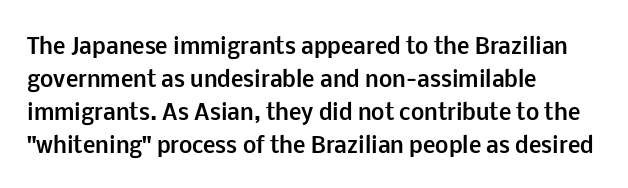
The sample has been set heavy, in full bold. Any mark beneath the type? The region is blank. The ragged edge is on the right, which tells us the setting is flush left. This sample uses plain, unmodified letter spacing. Posture: vertical. Does the leading feel generous? No, just average.
